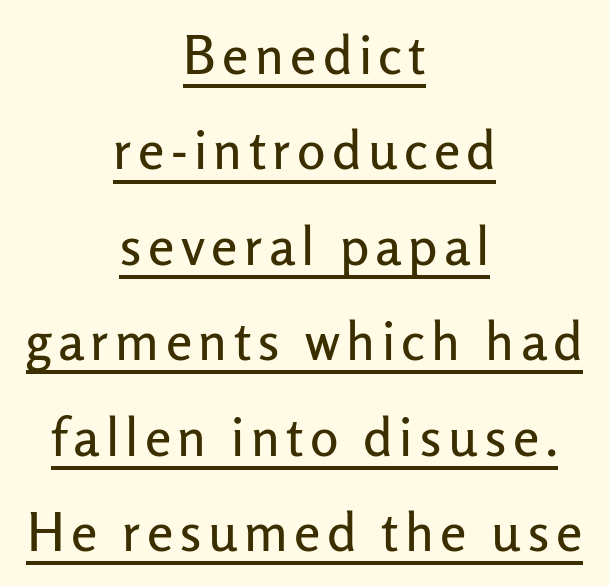
Do the letters lean? They stand straight. The sample's only ornament is a line tracing under the words. Proportional: the letters do not fall into vertical columns. Caption: multi-line text, centered on the measure. Nope, no serifs anywhere on these letters.
